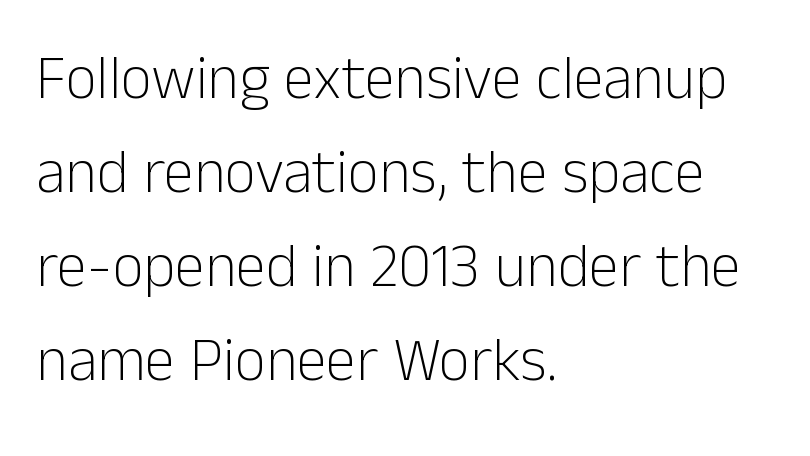
The image shows 61 px light sans-serif type, upright; set left-aligned, normal line spacing (1.54x), normal letter spacing, not underlined; low stroke contrast and a medium x-height.
